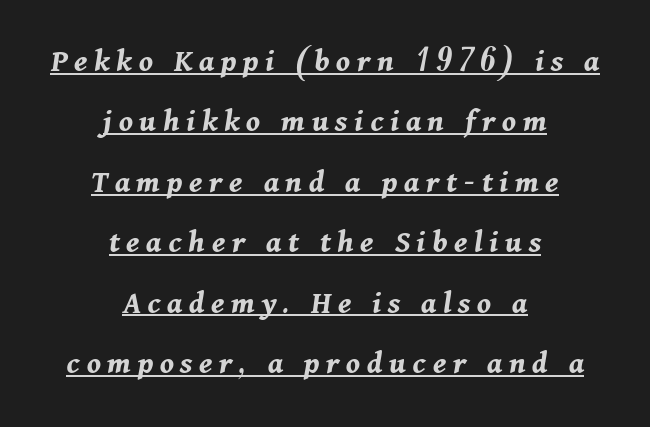
{"italic": "yes", "lean": "right", "slant_degrees": 11, "bold": "yes", "weight": "bold", "width": "normal", "stroke_contrast": "medium", "x_height": "medium", "monospaced": "no", "underline": "yes", "align": "center", "line_spacing_ratio": 1.83, "letter_spacing": "wide", "letter_spacing_em": 0.2, "glyph_px": 33}
